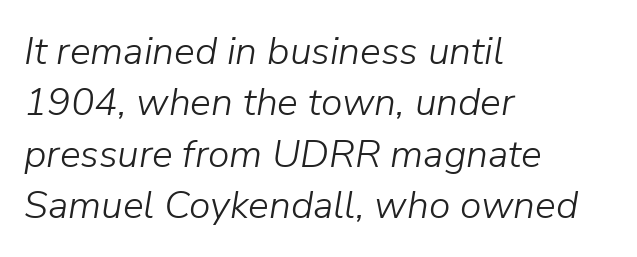
The image shows 39 px light type, italic (leaning right); set left-aligned, normal line spacing (1.32x), normal letter spacing, not underlined; low stroke contrast and a medium x-height.
